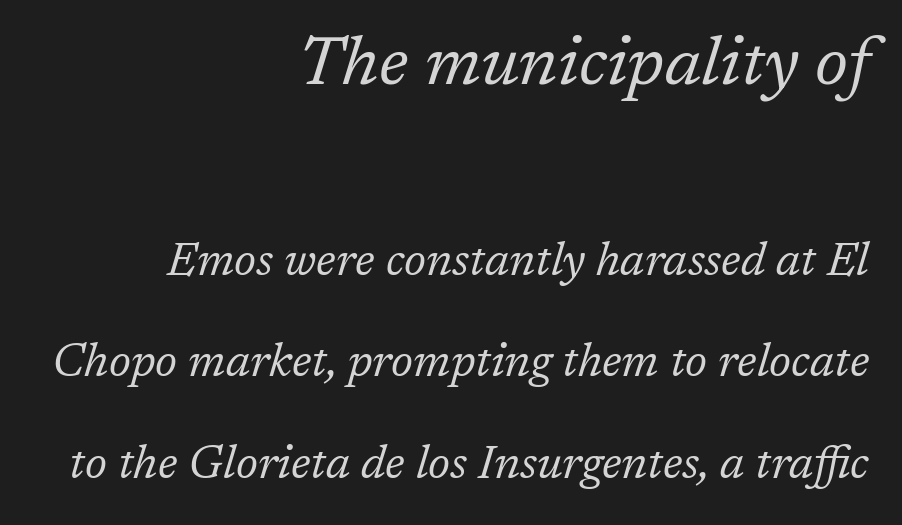
Which of the two is more prominent by size? The first, at the top. The designer dialed line spacing up above the default. I'd call this a serif setting — the letters wear small feet. Each line ends at the same right margin while the left side varies. The font is comparable to plain body text, perhaps lighter. The letters advance in unequal steps, a hallmark of proportional type.
